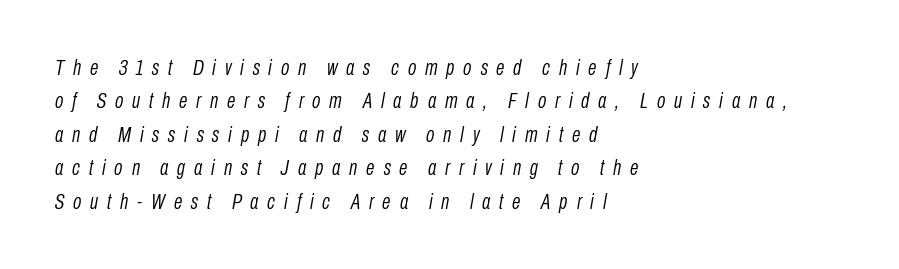
The image shows 22 px text type, italic (leaning right); set left-aligned, normal line spacing (1.52x), unusually wide letter spacing (+0.4 em), not underlined.
